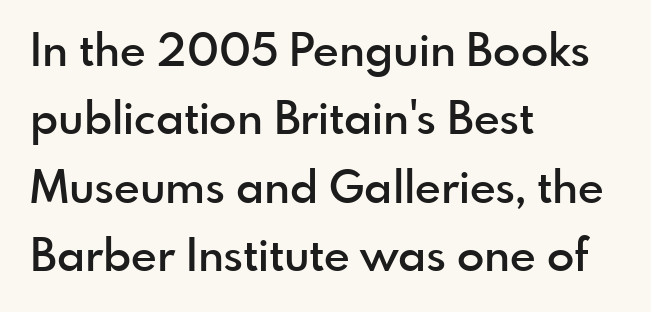
The image shows 45 px semibold sans-serif type, upright; set left-aligned, normal line spacing (1.52x), normal letter spacing, not underlined; a small x-height.
